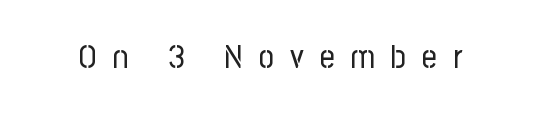
{"serif": "no", "italic": "no", "bold": "no", "weight": "regular", "width": "condensed", "stroke_contrast": "low", "x_height": "medium", "monospaced": "no", "underline": "no", "letter_spacing": "wide", "letter_spacing_em": 0.49, "glyph_px": 33}
